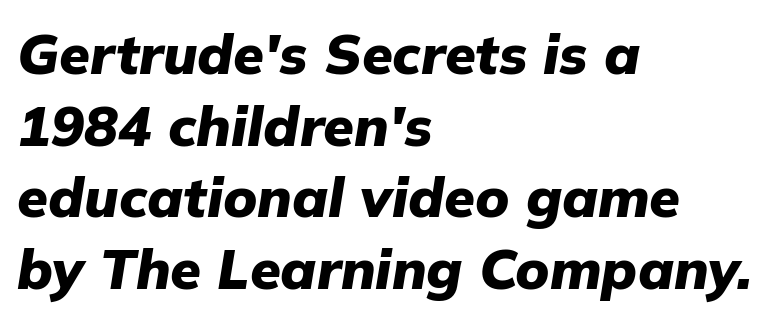
The space between consecutive lines is moderate. Italic: yes, the glyphs are oblique. There is no visible air inserted between adjacent glyphs. The string is rendered with underlining switched off. Weight check: bold — yes, fully. Compared with a centered layout, this one pins lines to the left instead.
